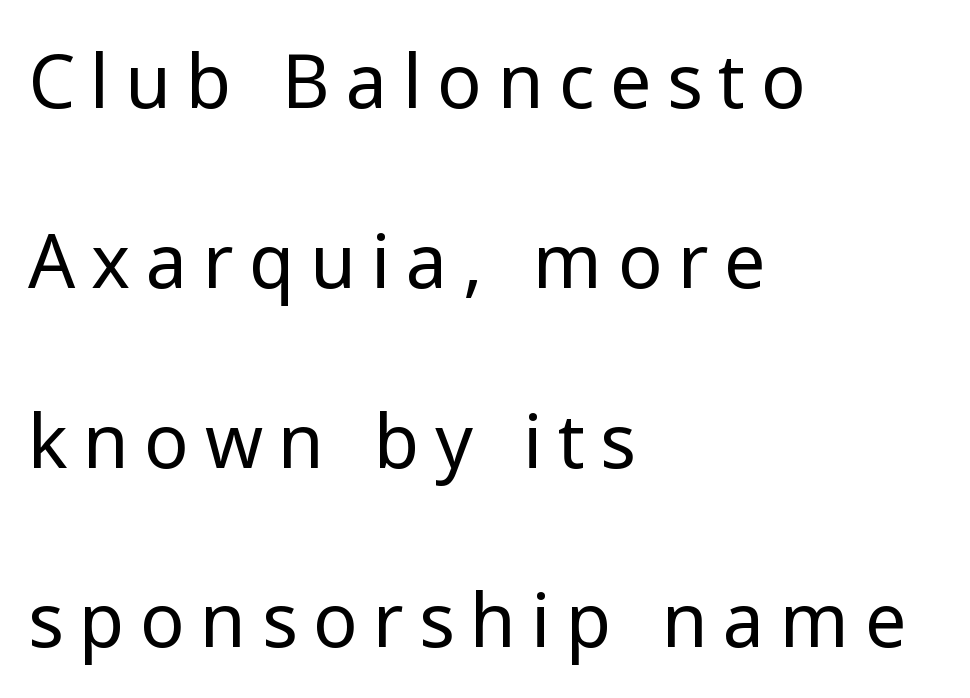
The image shows 74 px regular-weight sans-serif type, upright; set left-aligned, loose line spacing (2.43x), unusually wide letter spacing (+0.21 em), not underlined; low stroke contrast and a medium x-height.
